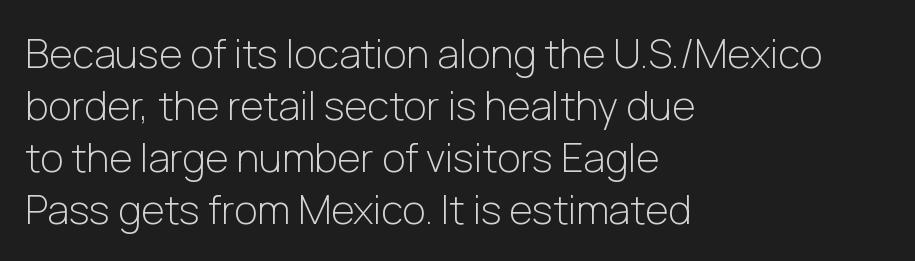
Q: Is the text bold? A: No.
Q: Is the text italic (slanted)? A: No, it is upright.
Q: Is the typeface a serif or a sans-serif typeface? A: Sans-serif.
Q: Is the text underlined? A: No.
Q: How is the paragraph aligned? A: Left-aligned.
Q: Is the spacing between letters normal or unusually wide? A: Normal.
Q: Is the spacing between lines tight, normal or loose? A: Normal.
Q: Width (condensed, normal, or wide)? A: Normal.
Q: Stroke contrast? A: Low.
Q: x-height? A: Medium.
Q: Monospaced? A: No.
